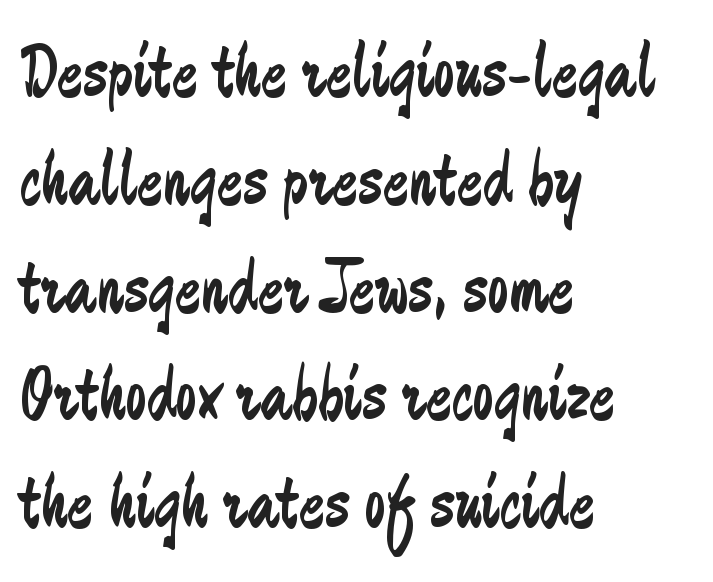
Q: Is the text bold? A: No.
Q: Is the text italic (slanted)? A: Yes.
Q: Is the typeface a serif or a sans-serif typeface? A: Sans-serif.
Q: Is the text underlined? A: No.
Q: How is the paragraph aligned? A: Left-aligned.
Q: Is the spacing between letters normal or unusually wide? A: Normal.
Q: Is the spacing between lines tight, normal or loose? A: Normal.
Q: Width (condensed, normal, or wide)? A: Condensed.
Q: Stroke contrast? A: Low.
Q: x-height? A: Small.
Q: Monospaced? A: No.
